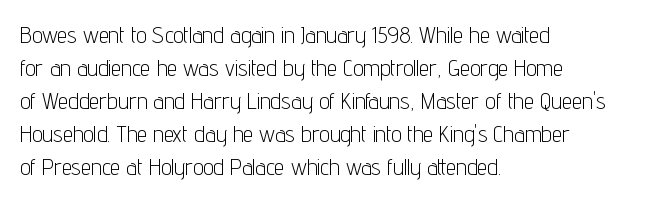
Does extra space separate the letters? No, they use regular spacing. The rendering anchors every line to the left-hand side. The axis of the letterforms is exactly vertical. These lines sit exactly where default settings would place them. Ink coverage per letter is moderate at most. Bare-footed words on every line.
